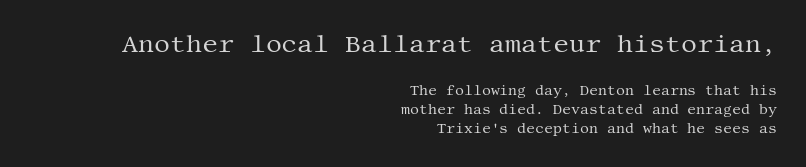
Q: Is the text bold? A: No.
Q: Is the text italic (slanted)? A: No, it is upright.
Q: Is the text underlined? A: No.
Q: How is the paragraph aligned? A: Right-aligned.
Q: Is the spacing between letters normal or unusually wide? A: Normal.
Q: Is the spacing between lines tight, normal or loose? A: Normal.
Q: Which block of text is set in a larger size, the first (top) or the second (bottom)? A: The first (top) one.
